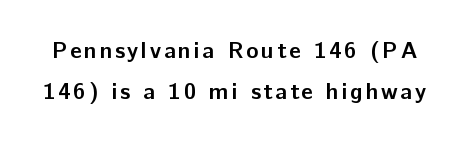
{"italic": "no", "bold": "yes", "underline": "no", "line_spacing_ratio": 1.8, "glyph_px": 23}
